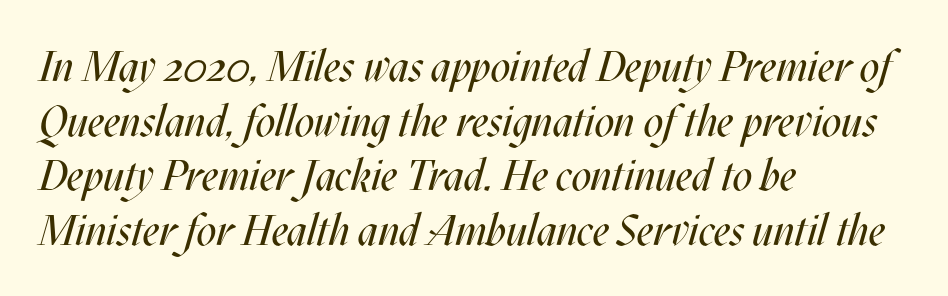
The specimen reads as italic at a glance. Honestly, the row spacing looks completely unremarkable. In CSS terms this would be text-align: left. Stems here are at most as thick as an everyday book face.
